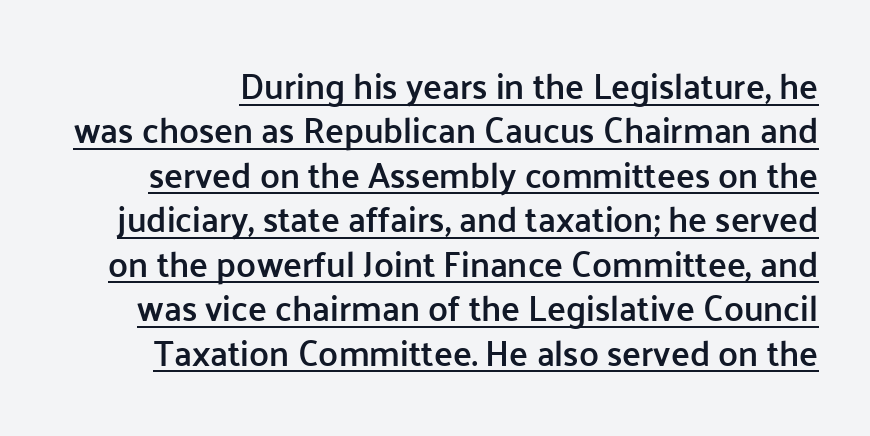
{"serif": "no", "italic": "no", "bold": "semi", "weight": "semibold", "width": "normal", "stroke_contrast": "low", "x_height": "medium", "monospaced": "no", "underline": "yes", "line_spacing": "normal", "line_spacing_ratio": 1.27, "letter_spacing": "normal", "letter_spacing_em": 0.0, "glyph_px": 35}
